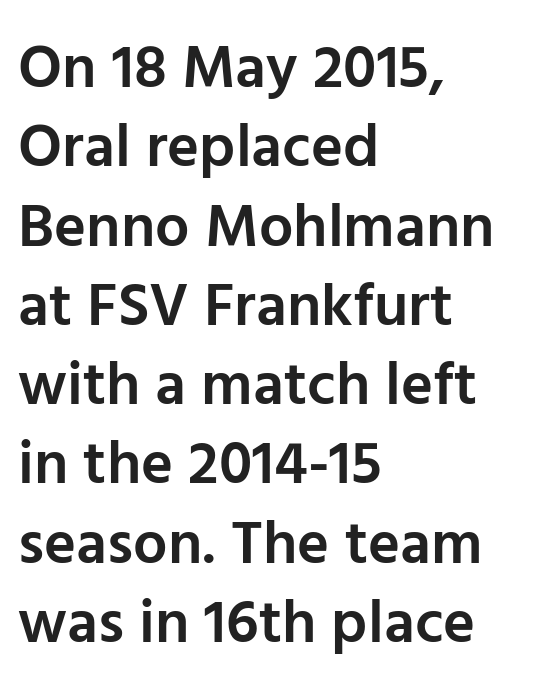
The image shows 61 px semibold sans-serif type, upright; set left-aligned, normal line spacing (1.3x), normal letter spacing, not underlined; low stroke contrast and a medium x-height.
